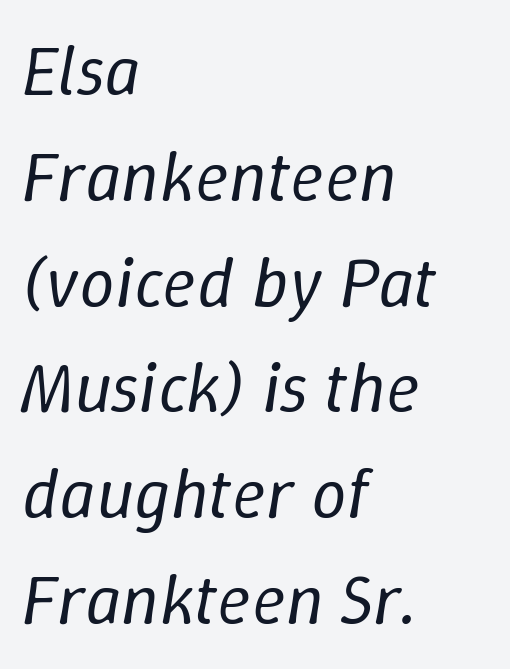
Q: Is the text bold? A: No.
Q: Is the text italic (slanted)? A: Yes, it leans right by about 9 degrees.
Q: Is the text underlined? A: No.
Q: How is the paragraph aligned? A: Left-aligned.
Q: Is the spacing between letters normal or unusually wide? A: Normal.
Q: Is the spacing between lines tight, normal or loose? A: Normal.
Q: Width (condensed, normal, or wide)? A: Normal.
Q: Stroke contrast? A: Low.
Q: x-height? A: Medium.
Q: Monospaced? A: No.
